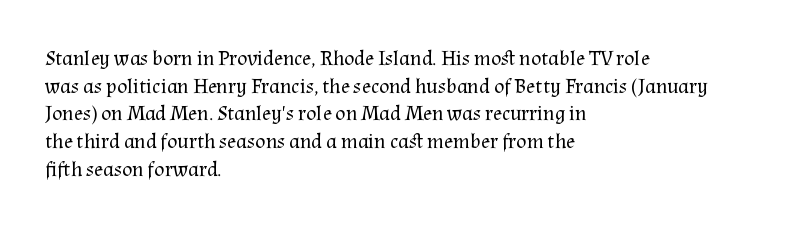
The image shows 21 px text type, upright; set left-aligned, normal line spacing (1.32x), normal letter spacing, not underlined.
